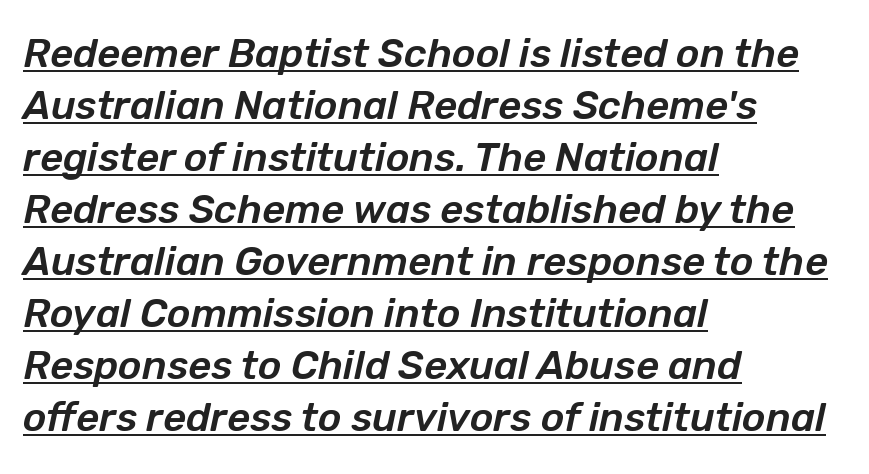
A baseline rule has been typeset under these characters. These lines are rendered in a variable-pitch font. Look at the tracking — it's just the regular setting, nothing added. Leading: standard. Layout note: lines flush left.
